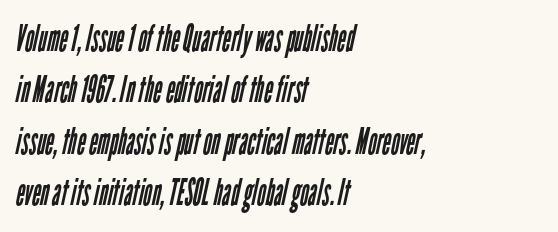
The image shows 37 px regular-weight, condensed sans-serif type; set left-aligned, normal line spacing (1.39x), normal letter spacing, not underlined; low stroke contrast and a medium x-height.
